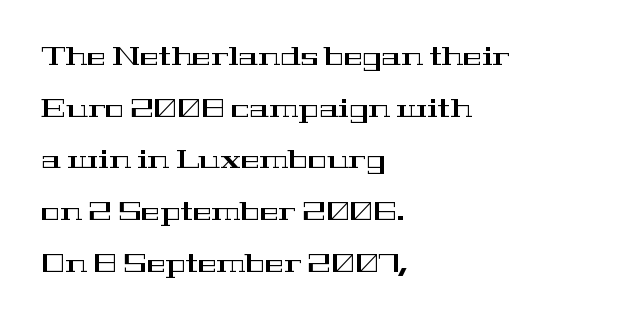
Words float on clear page, feet unadorned. Caption: multi-line text, flush left, ragged right. The rendering uses a large line-height, opening up the rows. Is the letter spacing exaggerated? No — it looks like the ordinary default. Quick note: not italic, upright.
